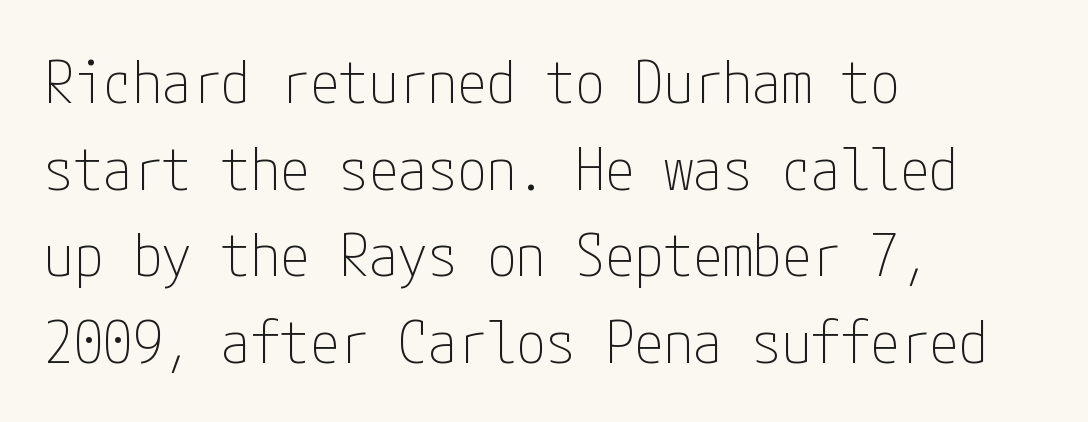
The image shows 59 px thin, condensed sans-serif type, upright; set left-aligned, normal line spacing (1.47x), normal letter spacing, not underlined; low stroke contrast and a medium x-height.
